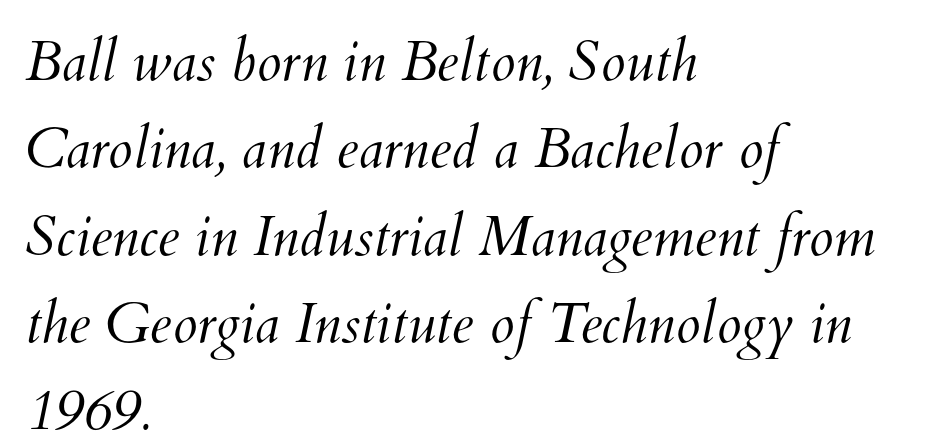
{"bold": "no", "weight": "light", "width": "normal", "stroke_contrast": "medium", "x_height": "small", "monospaced": "no", "underline": "no", "align": "left", "line_spacing": "normal", "line_spacing_ratio": 1.56, "letter_spacing": "normal", "letter_spacing_em": 0.0, "glyph_px": 56}
